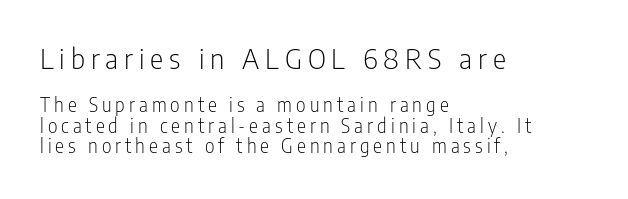
If you measured baseline to baseline, you'd find a short distance. Note: larger setting up top, smaller setting below. Unmarked baselines from the first word to the last. A typesetter would call this proportional, since set widths differ per character. The font family rendered here belongs to the sans-serif group.
